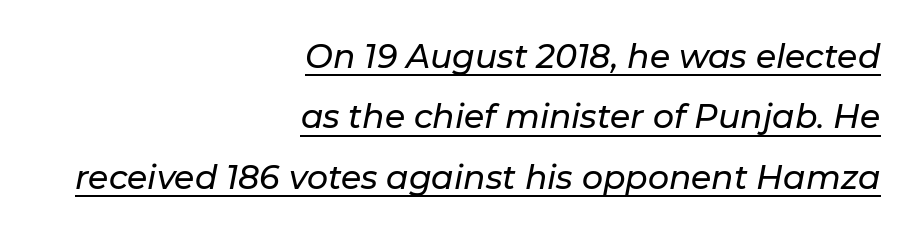
The image shows 33 px text type, italic (leaning right); set right-aligned, line spacing 1.83x, normal letter spacing, underlined; low stroke contrast and a medium x-height.
